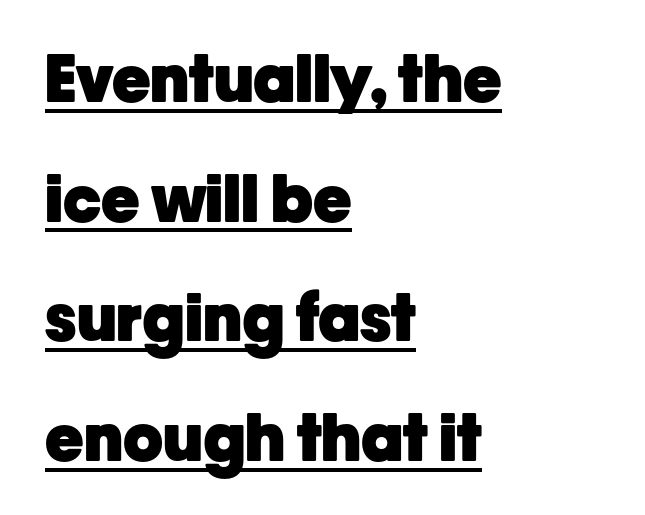
The typesetting leans heavy: a genuine bold. No extra tracking has been applied to these lines. The letters advance in unequal steps, a hallmark of proportional type. The typesetter chose a ragged-right arrangement here. Underline: present. Grotesque or geometric, the face here clearly has no serifs.
